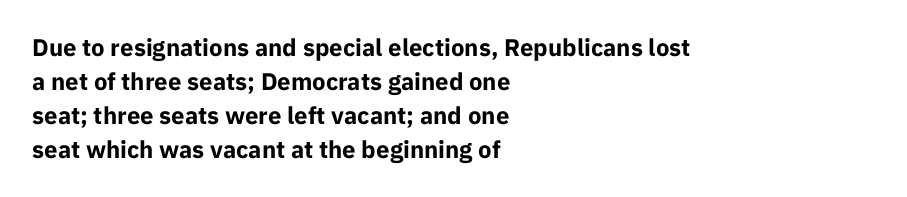
Q: Is the text bold? A: Yes.
Q: Is the text italic (slanted)? A: No, it is upright.
Q: Is the text underlined? A: No.
Q: How is the paragraph aligned? A: Left-aligned.
Q: Is the spacing between letters normal or unusually wide? A: Normal.
Q: Is the spacing between lines tight, normal or loose? A: Normal.
